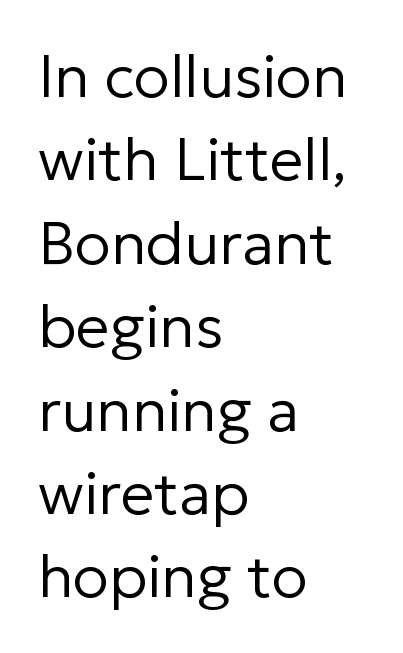
Q: Is the text bold? A: No.
Q: Is the text italic (slanted)? A: No, it is upright.
Q: Is the typeface a serif or a sans-serif typeface? A: Sans-serif.
Q: Is the text underlined? A: No.
Q: How is the paragraph aligned? A: Left-aligned.
Q: Is the spacing between letters normal or unusually wide? A: Normal.
Q: Is the spacing between lines tight, normal or loose? A: Normal.
Q: Width (condensed, normal, or wide)? A: Normal.
Q: Stroke contrast? A: Low.
Q: x-height? A: Medium.
Q: Monospaced? A: No.
